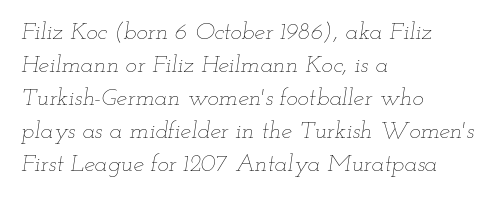
Q: Is the text bold? A: No.
Q: Is the text italic (slanted)? A: Yes, it leans right by about 12 degrees.
Q: Is the text underlined? A: No.
Q: How is the paragraph aligned? A: Left-aligned.
Q: Is the spacing between letters normal or unusually wide? A: Normal.
Q: Is the spacing between lines tight, normal or loose? A: Normal.
